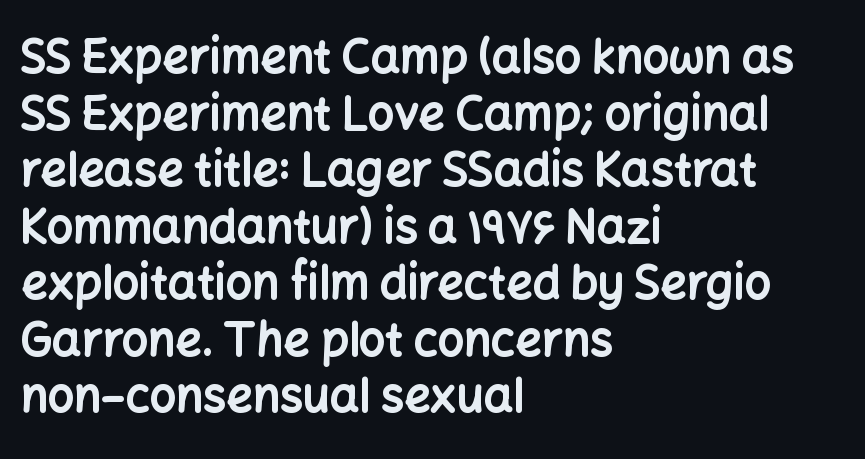
Q: Is the text bold? A: Yes.
Q: Is the text italic (slanted)? A: No, it is upright.
Q: Is the typeface a serif or a sans-serif typeface? A: Sans-serif.
Q: Is the text underlined? A: No.
Q: How is the paragraph aligned? A: Left-aligned.
Q: Is the spacing between letters normal or unusually wide? A: Normal.
Q: Width (condensed, normal, or wide)? A: Normal.
Q: Stroke contrast? A: Low.
Q: x-height? A: Medium.
Q: Monospaced? A: No.
